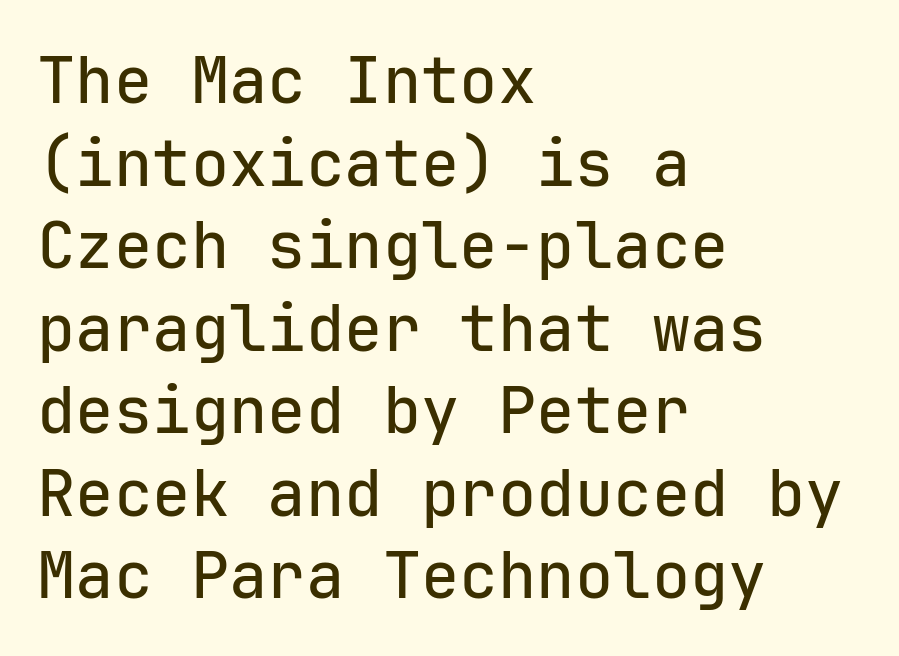
The image shows 64 px sans-serif type, upright, monospaced; set left-aligned, normal line spacing (1.29x), normal letter spacing, not underlined; low stroke contrast and a medium x-height.
